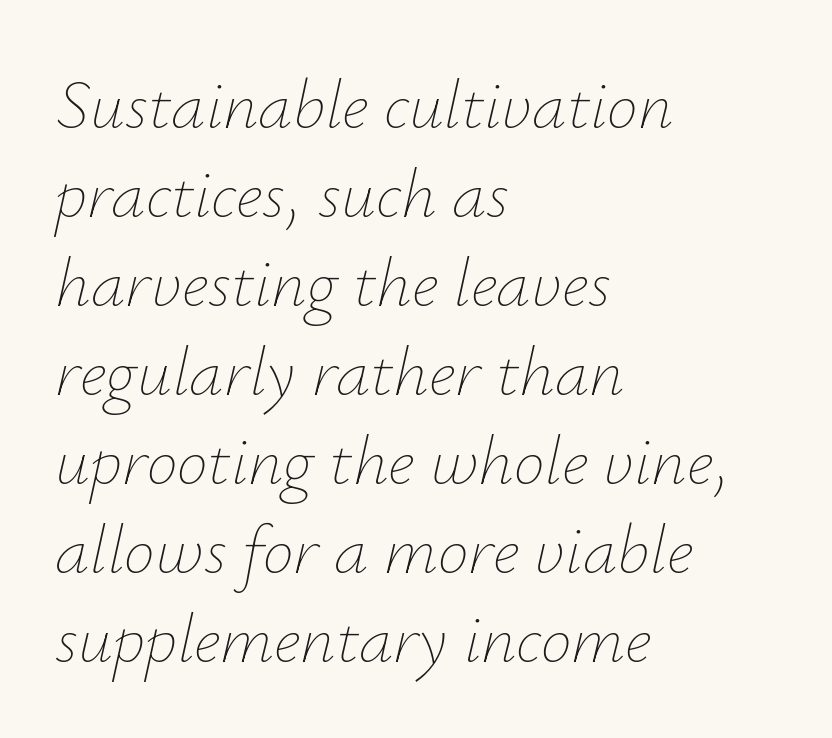
The image shows 69 px thin type, italic (leaning right); set left-aligned, normal line spacing (1.29x), normal letter spacing, not underlined; low stroke contrast and a small x-height.
